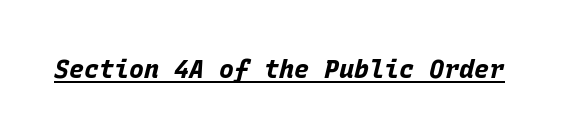
Q: Is the text bold? A: Yes.
Q: Is the text italic (slanted)? A: Yes, it leans right by about 15 degrees.
Q: Is the text underlined? A: Yes.
Q: Is the spacing between letters normal or unusually wide? A: Normal.
